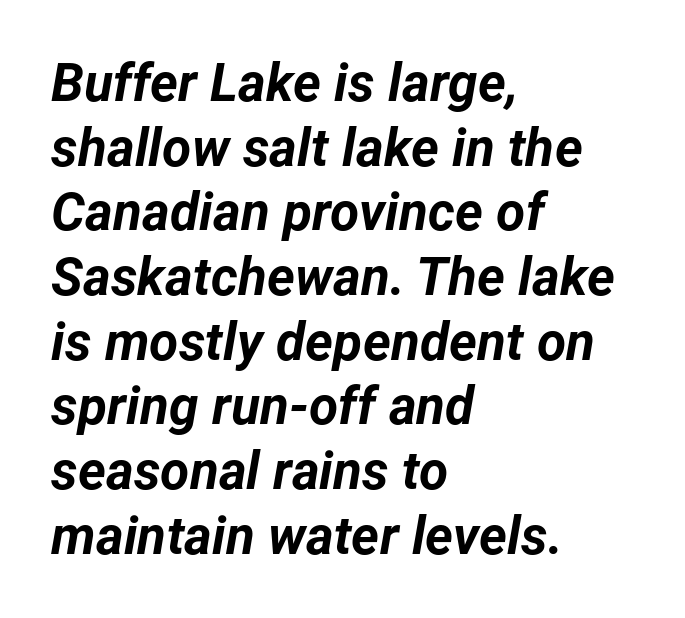
The image shows 53 px bold type, italic (leaning right); set left-aligned, line spacing 1.22x, normal letter spacing, not underlined; low stroke contrast and a medium x-height.
